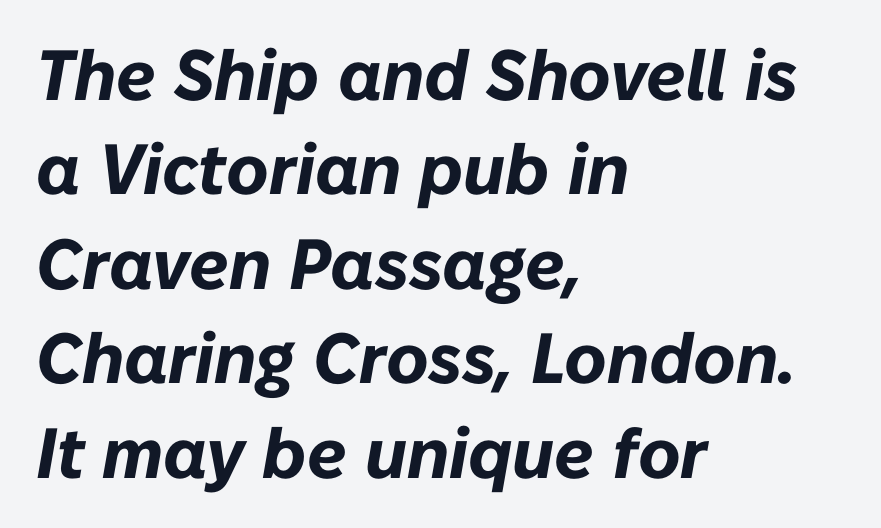
Q: Is the text bold? A: Yes.
Q: Is the text italic (slanted)? A: Yes, it leans right by about 10 degrees.
Q: Is the text underlined? A: No.
Q: How is the paragraph aligned? A: Left-aligned.
Q: Is the spacing between letters normal or unusually wide? A: Normal.
Q: Is the spacing between lines tight, normal or loose? A: Normal.
Q: Width (condensed, normal, or wide)? A: Normal.
Q: Stroke contrast? A: Low.
Q: x-height? A: Medium.
Q: Monospaced? A: No.
